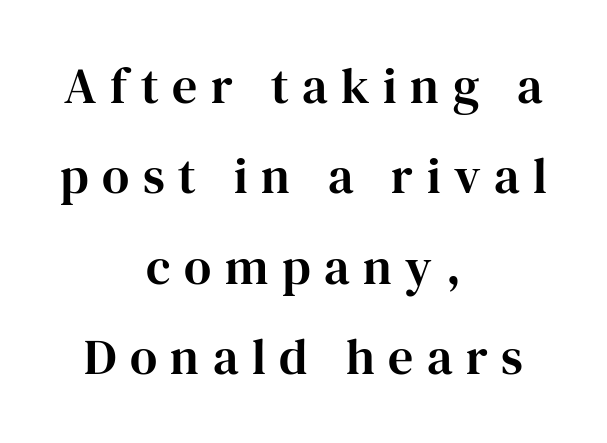
{"serif": "yes", "italic": "no", "width": "normal", "stroke_contrast": "high", "x_height": "medium", "monospaced": "no", "underline": "no", "align": "center", "line_spacing_ratio": 1.81, "letter_spacing": "wide", "letter_spacing_em": 0.27, "glyph_px": 50}
